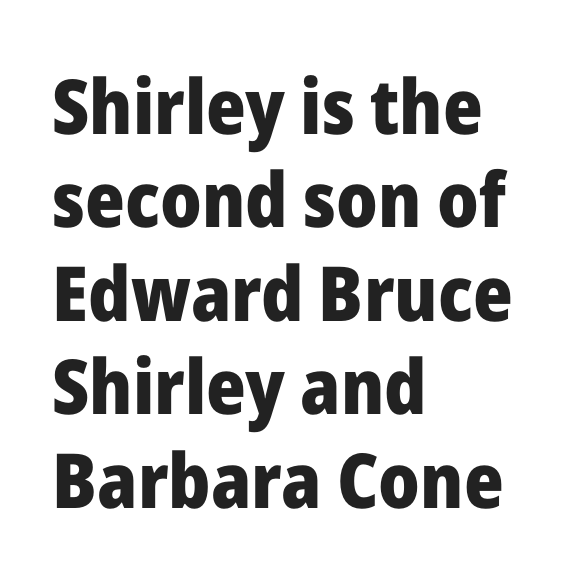
Q: Is the text bold? A: Yes.
Q: Is the text italic (slanted)? A: No, it is upright.
Q: Is the typeface a serif or a sans-serif typeface? A: Sans-serif.
Q: Is the text underlined? A: No.
Q: How is the paragraph aligned? A: Left-aligned.
Q: Is the spacing between letters normal or unusually wide? A: Normal.
Q: Width (condensed, normal, or wide)? A: Normal.
Q: Stroke contrast? A: Low.
Q: x-height? A: Medium.
Q: Monospaced? A: No.
